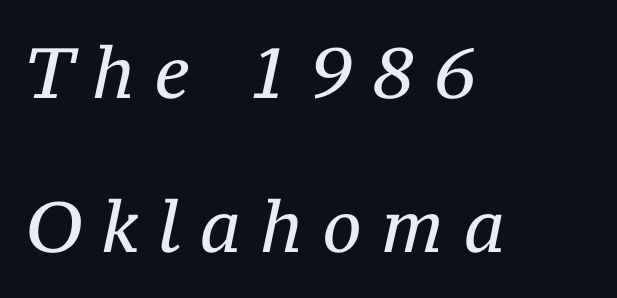
The block of text is sparse from top to bottom, with ample space between rows. Any mark beneath the type? The region is blank. The face used here is proportionally spaced, like ordinary book or web type. Weight: not bold — regular or lighter. Each word looks stretched out because of the extra space between its letters.
